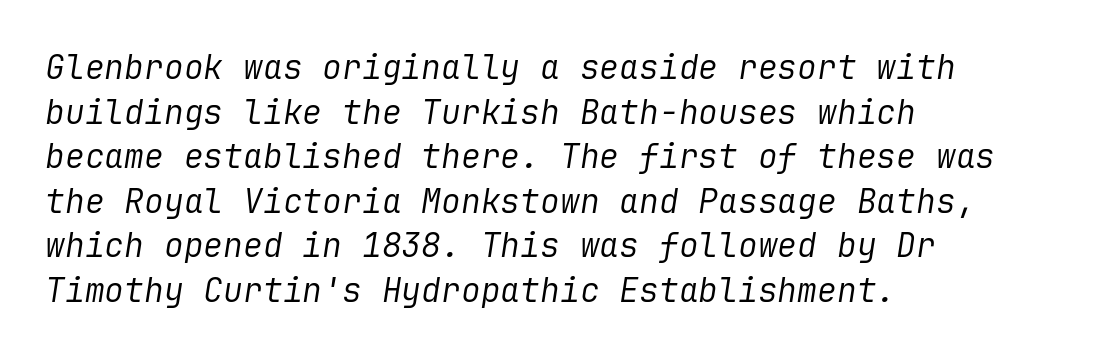
This sample keeps an unexceptional amount of space between lines. These lines keep a tight, regular rhythm from letter to letter. Weight: regular or lighter. Does the lettering tilt? It does — this is italic. Just letters on the line, the space beneath them empty. The lines in this sample share a left origin and differ only in where they stop.
